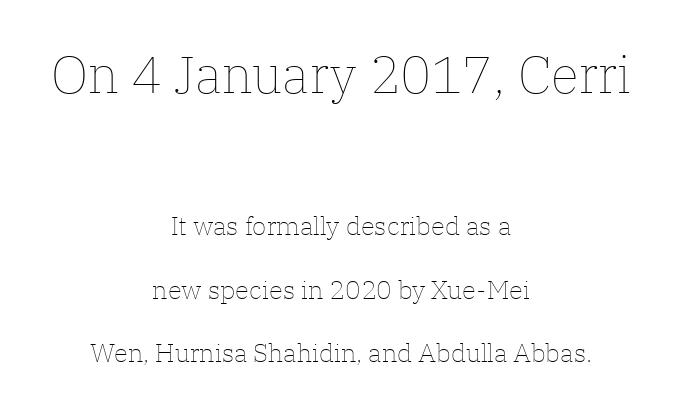
The image shows 52 px thin type, upright; set centered, loose line spacing (2.45x), normal letter spacing, not underlined; the first (top) block is 2.0x larger; low stroke contrast and a medium x-height.
